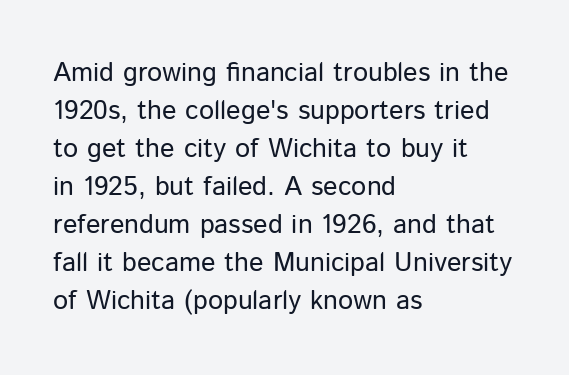
Q: Is the text bold? A: No.
Q: Is the text italic (slanted)? A: No, it is upright.
Q: Is the text underlined? A: No.
Q: How is the paragraph aligned? A: Left-aligned.
Q: Is the spacing between letters normal or unusually wide? A: Normal.
Q: Is the spacing between lines tight, normal or loose? A: Normal.
